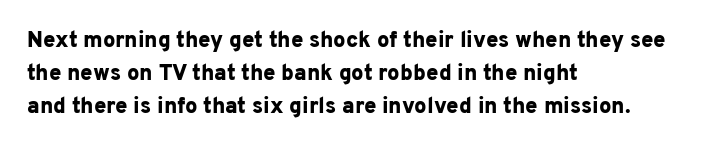
Nobody touched the tracking dial on this one. Alignment: flush left. Tall strokes in this sample are plumb rather than angled. Weight: bold.
